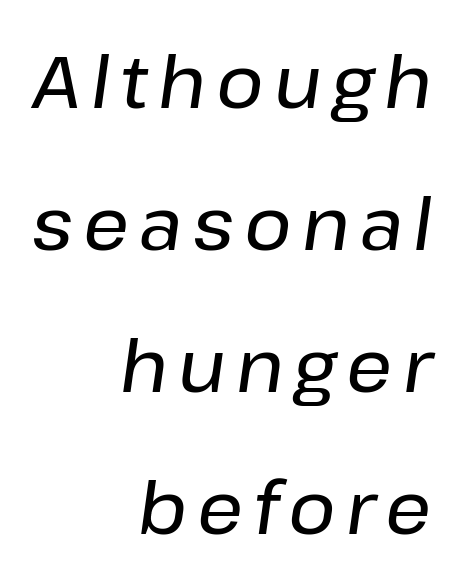
If you drew a line through each stem, it would be angled. One glance says open: line gaps are wider than usual. No word sits above an underline. Varying glyph widths throughout — classic text-font behaviour.
